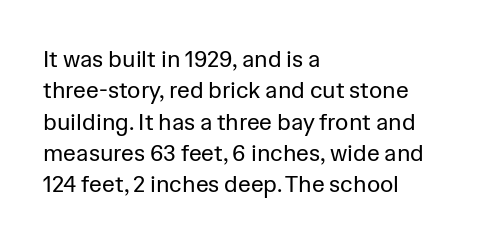
Q: Is the text bold? A: No.
Q: Is the text italic (slanted)? A: No, it is upright.
Q: Is the text underlined? A: No.
Q: How is the paragraph aligned? A: Left-aligned.
Q: Is the spacing between letters normal or unusually wide? A: Normal.
Q: Is the spacing between lines tight, normal or loose? A: Normal.
